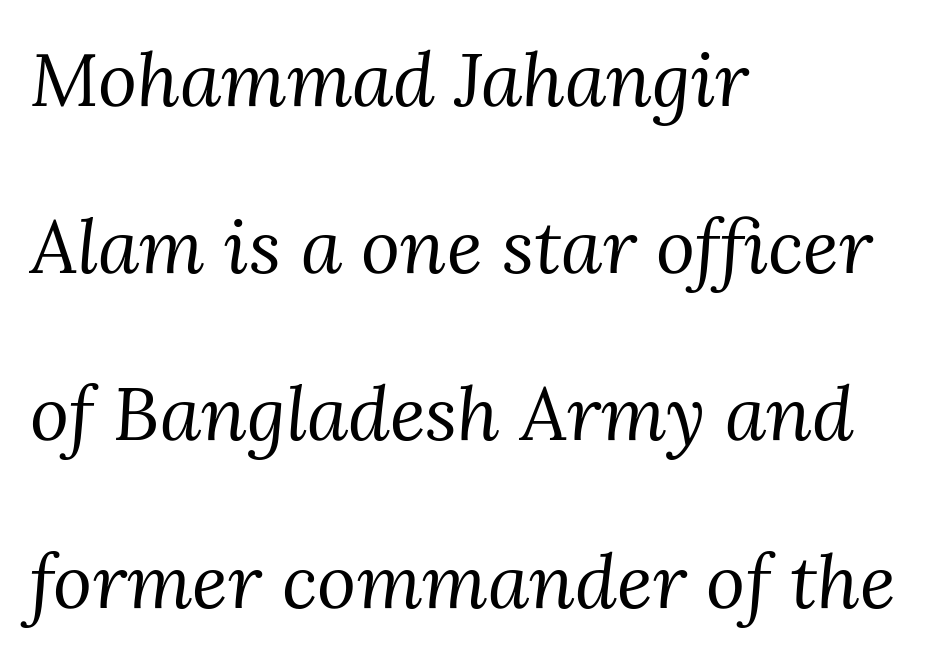
Q: Is the text bold? A: No.
Q: Is the text italic (slanted)? A: Yes, it leans right by about 3 degrees.
Q: Is the typeface a serif or a sans-serif typeface? A: Serif.
Q: Is the text underlined? A: No.
Q: How is the paragraph aligned? A: Left-aligned.
Q: Is the spacing between letters normal or unusually wide? A: Normal.
Q: Is the spacing between lines tight, normal or loose? A: Loose.
Q: Width (condensed, normal, or wide)? A: Normal.
Q: Stroke contrast? A: Medium.
Q: x-height? A: Medium.
Q: Monospaced? A: No.
